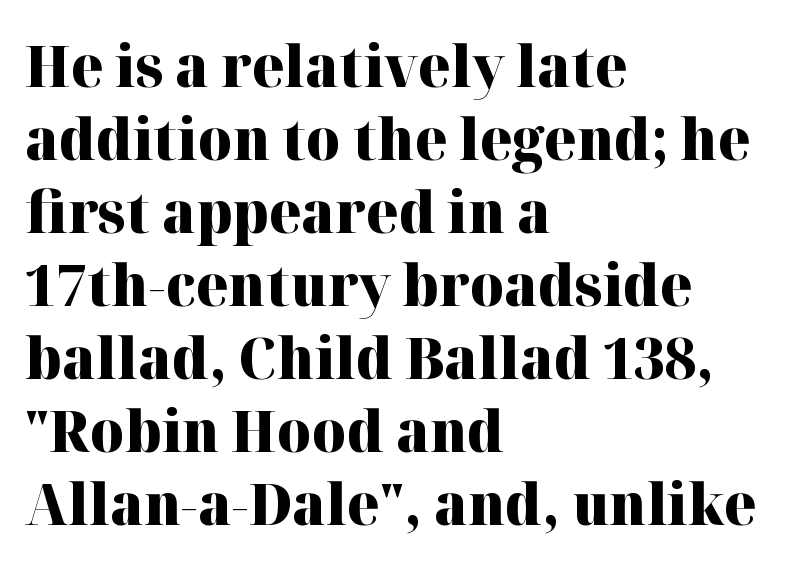
Q: Is the text bold? A: Yes.
Q: Is the text italic (slanted)? A: No, it is upright.
Q: Is the typeface a serif or a sans-serif typeface? A: Serif.
Q: Is the text underlined? A: No.
Q: How is the paragraph aligned? A: Left-aligned.
Q: Is the spacing between letters normal or unusually wide? A: Normal.
Q: Is the spacing between lines tight, normal or loose? A: Normal.
Q: Width (condensed, normal, or wide)? A: Normal.
Q: Stroke contrast? A: High.
Q: x-height? A: Medium.
Q: Monospaced? A: No.
